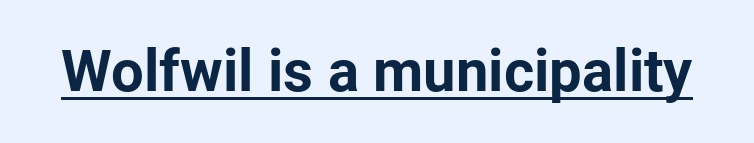
Q: Is the text bold? A: Yes.
Q: Is the text italic (slanted)? A: No, it is upright.
Q: Is the typeface a serif or a sans-serif typeface? A: Sans-serif.
Q: Is the text underlined? A: Yes.
Q: Is the spacing between letters normal or unusually wide? A: Normal.
Q: Width (condensed, normal, or wide)? A: Normal.
Q: Stroke contrast? A: Low.
Q: x-height? A: Medium.
Q: Monospaced? A: No.
